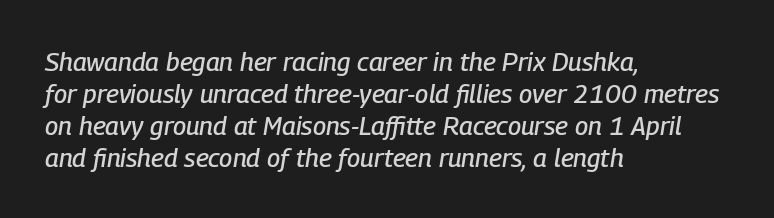
These lines are set flush left with a ragged right edge. Rendered with sloped, italic letterforms. Quick note: underline off. Standard letterfit; no display-style spreading of the glyphs.
